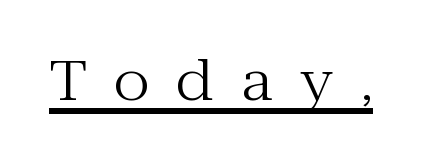
Q: Is the text bold? A: No.
Q: Is the text italic (slanted)? A: No, it is upright.
Q: Is the typeface a serif or a sans-serif typeface? A: Serif.
Q: Is the text underlined? A: Yes.
Q: Is the spacing between letters normal or unusually wide? A: Unusually wide.
Q: Width (condensed, normal, or wide)? A: Normal.
Q: Stroke contrast? A: Medium.
Q: x-height? A: Medium.
Q: Monospaced? A: No.
